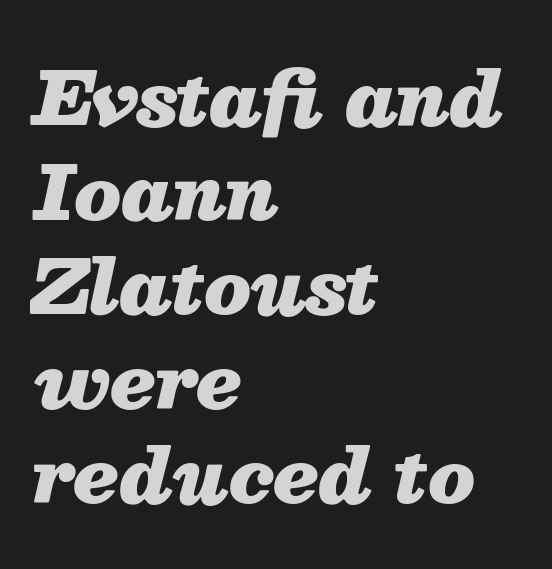
{"italic": "yes", "lean": "right", "slant_degrees": 13, "bold": "yes", "weight": "heavy", "width": "normal", "stroke_contrast": "medium", "x_height": "medium", "monospaced": "no", "underline": "no", "align": "left", "line_spacing": "normal", "line_spacing_ratio": 1.29, "letter_spacing": "normal", "letter_spacing_em": 0.0, "glyph_px": 73}
